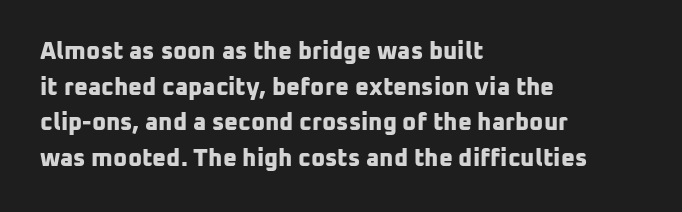
Q: Is the text bold? A: Yes.
Q: Is the text underlined? A: No.
Q: How is the paragraph aligned? A: Left-aligned.
Q: Is the spacing between letters normal or unusually wide? A: Normal.
Q: Is the spacing between lines tight, normal or loose? A: Normal.
